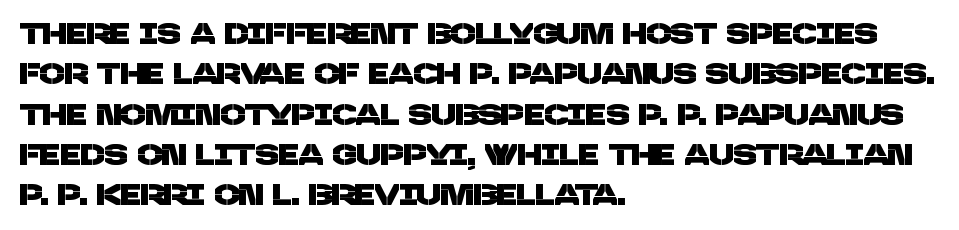
{"serif": "no", "width": "normal", "stroke_contrast": "low", "x_height": "large", "monospaced": "no", "underline": "no", "align": "left", "line_spacing": "normal", "line_spacing_ratio": 1.39, "letter_spacing": "normal", "letter_spacing_em": 0.0, "glyph_px": 29}
